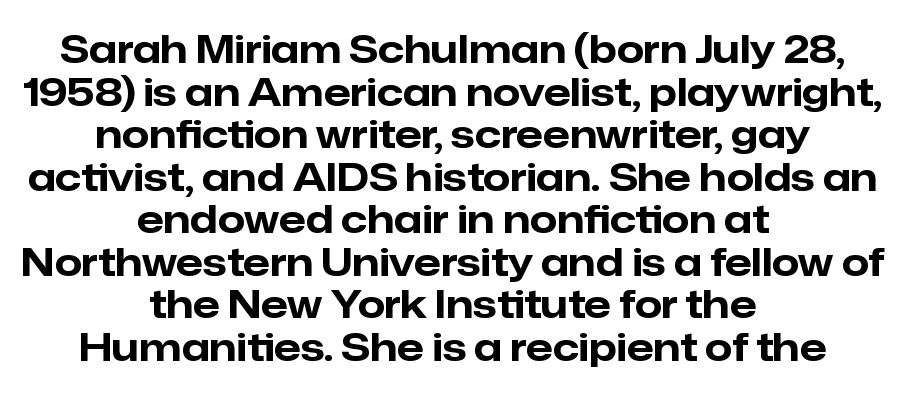
Each new line begins almost immediately beneath the previous one. Upright lettering throughout. The space directly below the letters is spotless. This is sans-serif lettering, the kind often seen on screens and signage.
